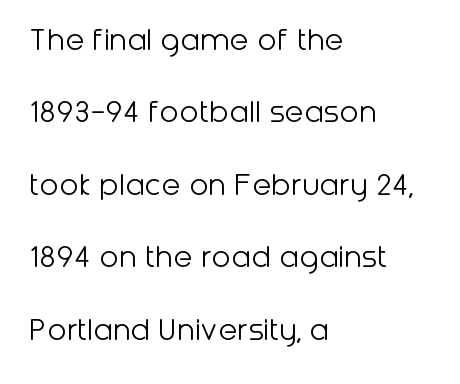
Q: Is the text bold? A: No.
Q: Is the text italic (slanted)? A: No, it is upright.
Q: Is the typeface a serif or a sans-serif typeface? A: Sans-serif.
Q: Is the text underlined? A: No.
Q: How is the paragraph aligned? A: Left-aligned.
Q: Is the spacing between letters normal or unusually wide? A: Normal.
Q: Is the spacing between lines tight, normal or loose? A: Loose.
Q: Width (condensed, normal, or wide)? A: Normal.
Q: Stroke contrast? A: Low.
Q: x-height? A: Medium.
Q: Monospaced? A: No.
